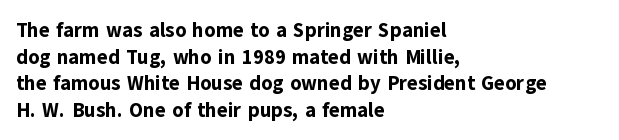
{"italic": "no", "bold": "yes", "underline": "no", "align": "left", "line_spacing": "normal", "line_spacing_ratio": 1.33, "letter_spacing": "normal", "letter_spacing_em": 0.0, "glyph_px": 20}
